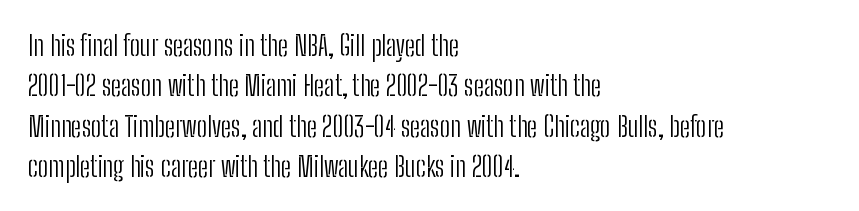
Ascenders rise straight up at ninety degrees. Horizontally, the lines are justified to the leading edge only. The passage shown is typed in a proportional face where columns would drift. Rows of type keep a routine distance in the vertical direction.
